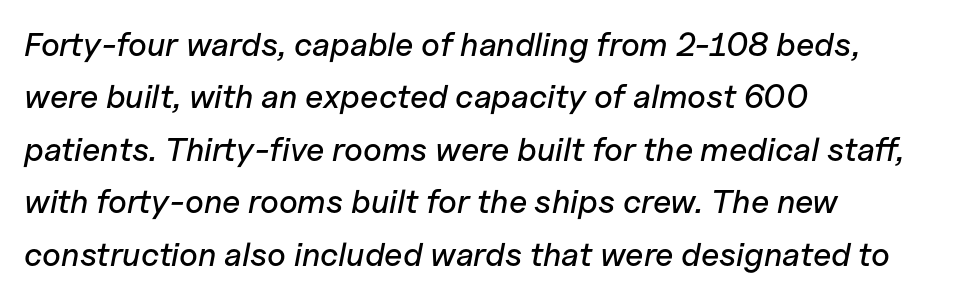
{"italic": "yes", "lean": "right", "slant_degrees": 11, "width": "normal", "stroke_contrast": "low", "x_height": "medium", "monospaced": "no", "underline": "no", "align": "left", "line_spacing": "normal", "line_spacing_ratio": 1.59, "letter_spacing": "normal", "letter_spacing_em": 0.0, "glyph_px": 33}
